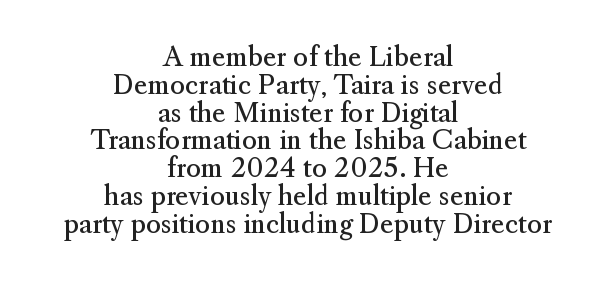
{"italic": "no", "bold": "no", "underline": "no", "align": "center", "line_spacing": "tight", "line_spacing_ratio": 1.07, "letter_spacing": "normal", "letter_spacing_em": 0.0, "glyph_px": 26}
